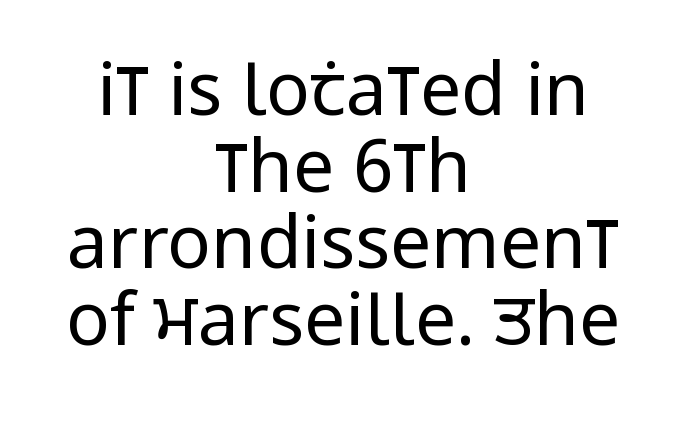
Letters rest on an invisible, unmarked baseline. Weight class: somewhere from thin through regular. Does extra space separate the letters? No, they use regular spacing. The face used here is proportionally spaced, like ordinary book or web type.
